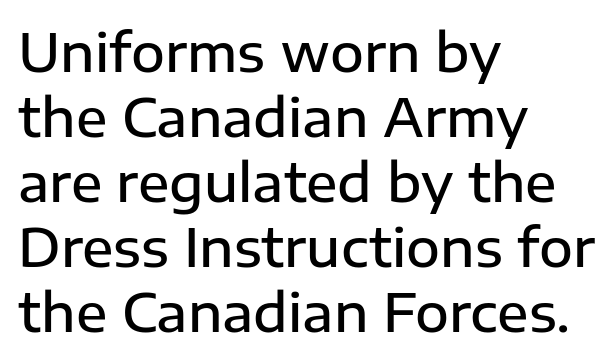
The image shows 52 px semibold sans-serif type, upright; set left-aligned, normal line spacing (1.25x), normal letter spacing, not underlined; low stroke contrast and a medium x-height.
